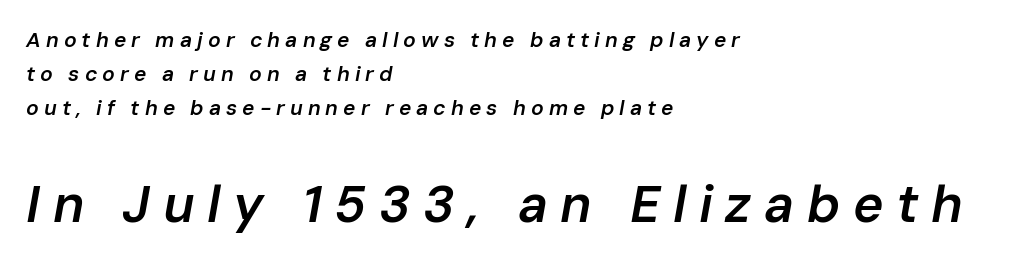
{"italic": "yes", "lean": "right", "slant_degrees": 10, "bold": "semi", "weight": "semibold", "width": "normal", "stroke_contrast": "low", "x_height": "medium", "monospaced": "no", "underline": "no", "align": "left", "line_spacing": "normal", "line_spacing_ratio": 1.62, "letter_spacing": "wide", "letter_spacing_em": 0.24, "larger_block": "second", "size_ratio": 2.48, "glyph_px": 52}
